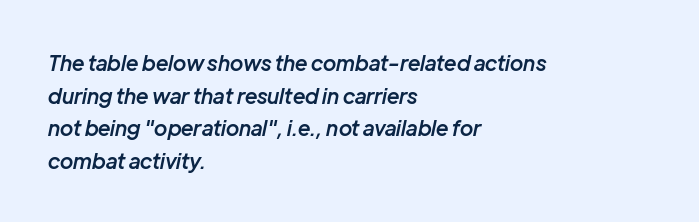
Q: Is the text bold? A: Semi-bold.
Q: Is the text italic (slanted)? A: Yes, it leans right by about 12 degrees.
Q: Is the text underlined? A: No.
Q: How is the paragraph aligned? A: Left-aligned.
Q: Is the spacing between letters normal or unusually wide? A: Normal.
Q: Is the spacing between lines tight, normal or loose? A: Normal.
